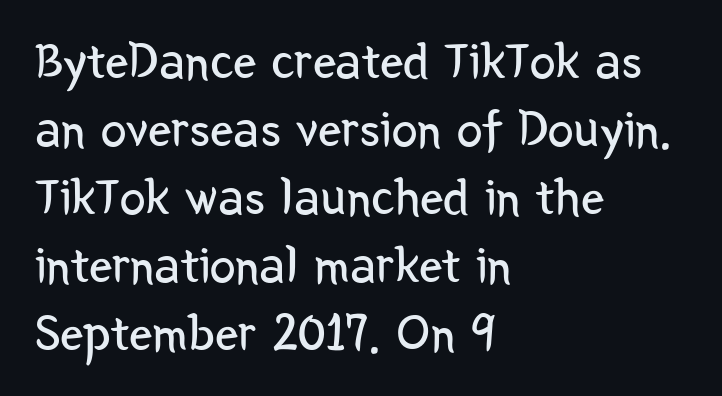
{"serif": "no", "italic": "no", "bold": "no", "weight": "regular", "width": "condensed", "stroke_contrast": "low", "x_height": "medium", "monospaced": "no", "underline": "no", "align": "left", "line_spacing": "normal", "line_spacing_ratio": 1.31, "letter_spacing": "normal", "letter_spacing_em": 0.0, "glyph_px": 52}
